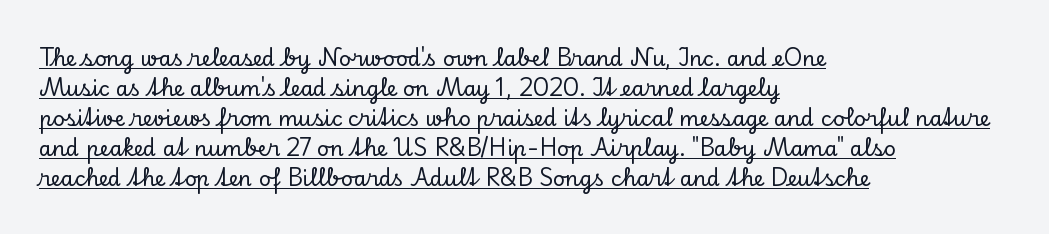
A normal amount of white space separates one row of letters from the next. If you drew a ruler down the left edge, every line would touch it. No extra tracking has been applied to these lines. Students, observe the line beneath the letters — that is underlining. Upright lettering throughout.
